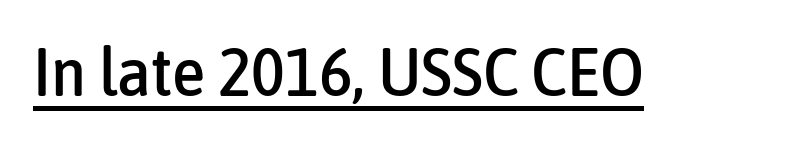
Looks like someone drew a line under every word here. What kind of face is this? One without serifs — a sans. Is this a fixed-width face? No — the glyphs have proportional, varying widths. The tracking reads as untouched default to a designer's eye. The font's upright variant was chosen for this text.
